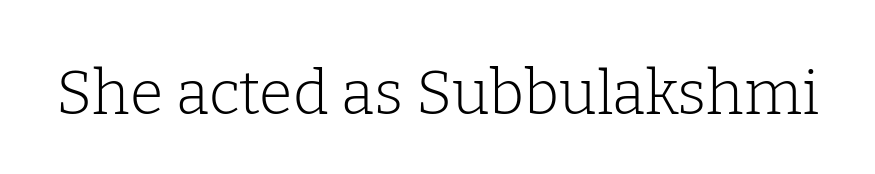
The image shows 61 px light serif type, upright; set normal letter spacing, not underlined; low stroke contrast and a medium x-height.
